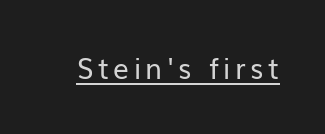
Q: Is the text bold? A: No.
Q: Is the text italic (slanted)? A: No, it is upright.
Q: Is the typeface a serif or a sans-serif typeface? A: Sans-serif.
Q: Is the text underlined? A: Yes.
Q: Width (condensed, normal, or wide)? A: Normal.
Q: Stroke contrast? A: Low.
Q: x-height? A: Medium.
Q: Monospaced? A: No.
